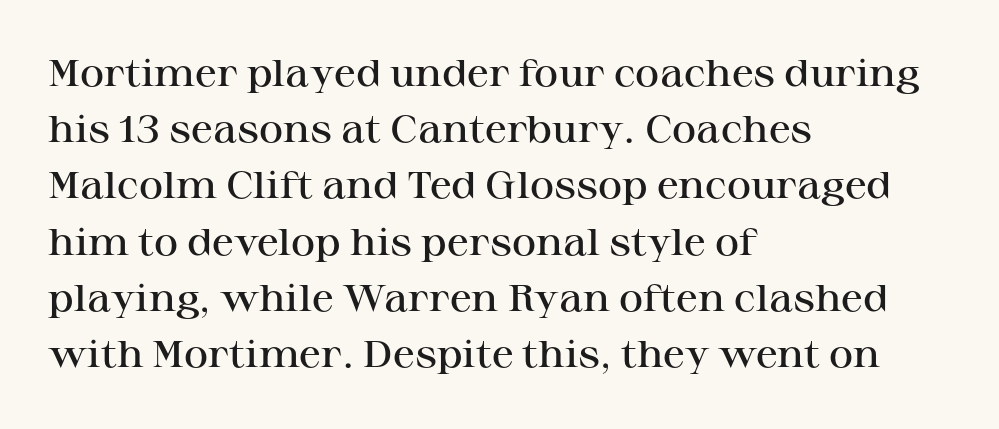
{"serif": "yes", "italic": "no", "bold": "semi", "weight": "semibold", "width": "wide", "stroke_contrast": "high", "x_height": "medium", "monospaced": "no", "underline": "no", "align": "left", "line_spacing": "normal", "line_spacing_ratio": 1.52, "letter_spacing": "normal", "letter_spacing_em": 0.0, "glyph_px": 37}
